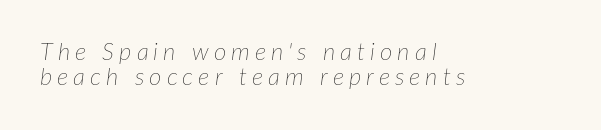
These lines were composed using italics. Does extra space separate the letters? Yes, quite a lot of it. The passage shown stacks its lines with hardly any gap. This is not heavy type; no bold has been used. The words here are not underlined. Visually the block forms a straight wall on the left and a jagged coastline on the right.
